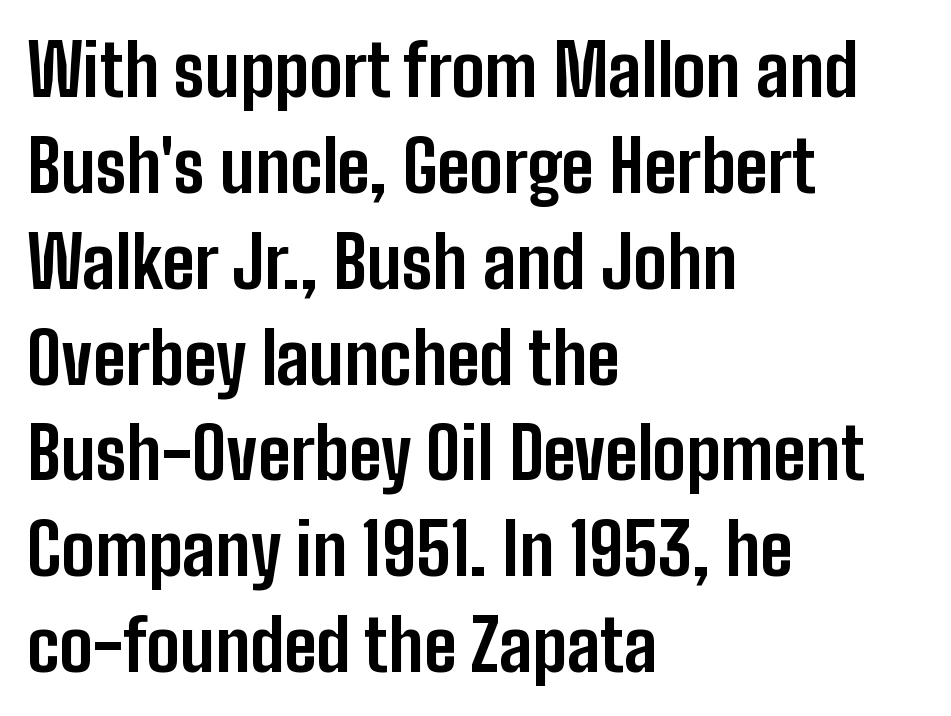
The image shows 71 px bold, condensed sans-serif type, upright; set left-aligned, normal line spacing (1.35x), normal letter spacing, not underlined; low stroke contrast and a medium x-height.
